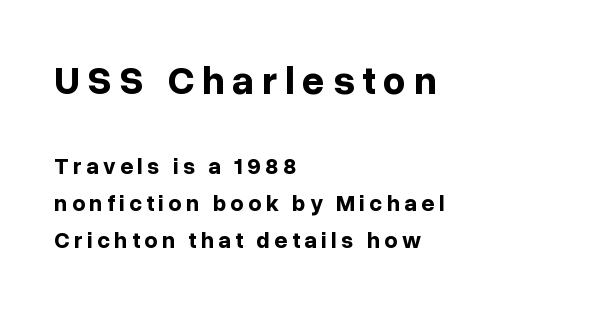
The glyphs are unaccompanied by any horizontal stroke below them. The more generous point size was reserved for the upper chunk. The designer left line spacing at the default. Look at the bottom of the vertical strokes: they stop flat, with no serifs. The setting favours the left margin, as ordinary paragraphs usually do. In terms of weight, the rendering is a true, heavy bold.
